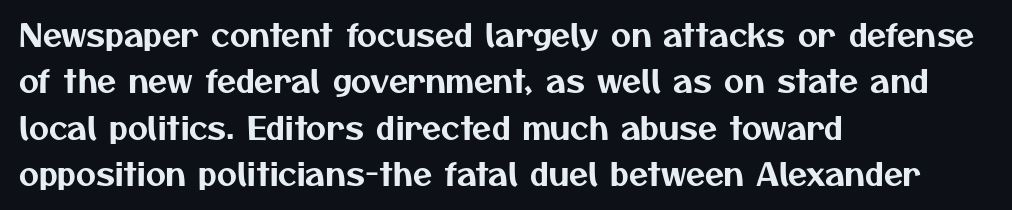
Q: Is the typeface a serif or a sans-serif typeface? A: Sans-serif.
Q: Is the text underlined? A: No.
Q: How is the paragraph aligned? A: Left-aligned.
Q: Is the spacing between letters normal or unusually wide? A: Normal.
Q: Is the spacing between lines tight, normal or loose? A: Normal.
Q: Width (condensed, normal, or wide)? A: Normal.
Q: Stroke contrast? A: Medium.
Q: x-height? A: Medium.
Q: Monospaced? A: No.
